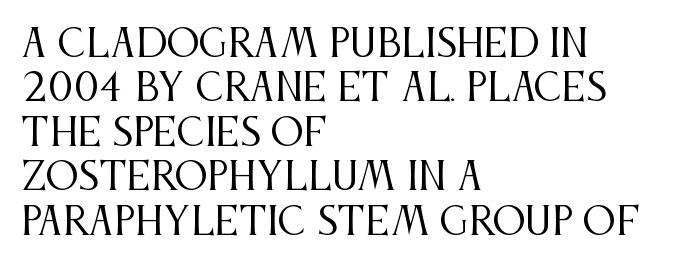
Q: Is the text bold? A: No.
Q: Is the text italic (slanted)? A: No, it is upright.
Q: Is the typeface a serif or a sans-serif typeface? A: Serif.
Q: Is the text underlined? A: No.
Q: How is the paragraph aligned? A: Left-aligned.
Q: Is the spacing between letters normal or unusually wide? A: Normal.
Q: Width (condensed, normal, or wide)? A: Condensed.
Q: Stroke contrast? A: Medium.
Q: x-height? A: Large.
Q: Monospaced? A: No.
